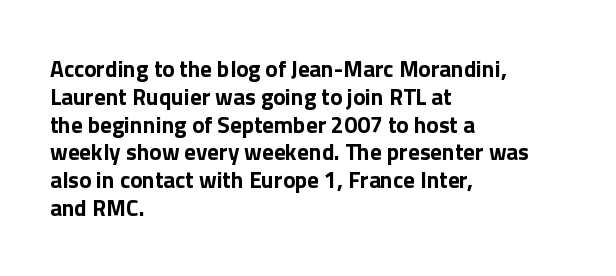
Short and long lines alike share a common starting point at left. Unlike italic type, these characters show no tilt at all. The passage shown is emphatically bold. The face used here is rendered with its standard letterfit. The space beneath each line is pristine and unruled.
